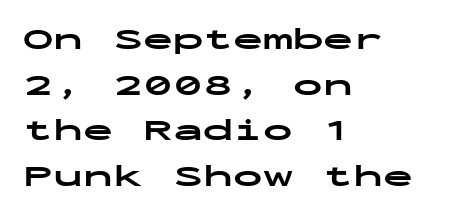
{"serif": "no", "italic": "no", "bold": "yes", "weight": "bold", "width": "wide", "stroke_contrast": "low", "x_height": "medium", "monospaced": "yes", "underline": "no", "align": "left", "line_spacing": "normal", "line_spacing_ratio": 1.52, "letter_spacing": "normal", "letter_spacing_em": 0.0, "glyph_px": 30}
